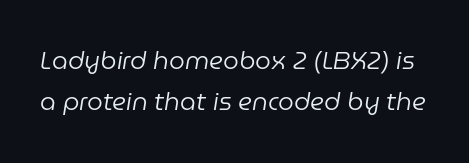
{"italic": "yes", "lean": "right", "slant_degrees": 9, "bold": "no", "underline": "no", "line_spacing": "normal", "line_spacing_ratio": 1.65, "letter_spacing": "normal", "letter_spacing_em": 0.0, "glyph_px": 25}
